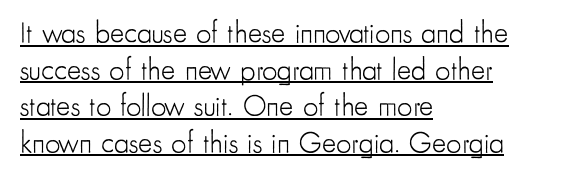
{"serif": "no", "italic": "no", "bold": "no", "weight": "light", "width": "condensed", "stroke_contrast": "low", "x_height": "small", "monospaced": "no", "underline": "yes", "align": "left", "line_spacing_ratio": 1.22, "letter_spacing": "normal", "letter_spacing_em": 0.0, "glyph_px": 30}
